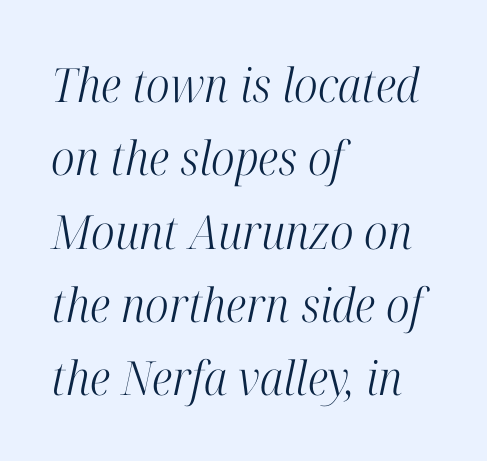
{"serif": "yes", "italic": "yes", "lean": "right", "slant_degrees": 12, "bold": "no", "weight": "light", "width": "condensed", "stroke_contrast": "high", "x_height": "medium", "monospaced": "no", "underline": "no", "align": "left", "line_spacing": "normal", "line_spacing_ratio": 1.56, "letter_spacing": "normal", "letter_spacing_em": 0.0, "glyph_px": 47}
